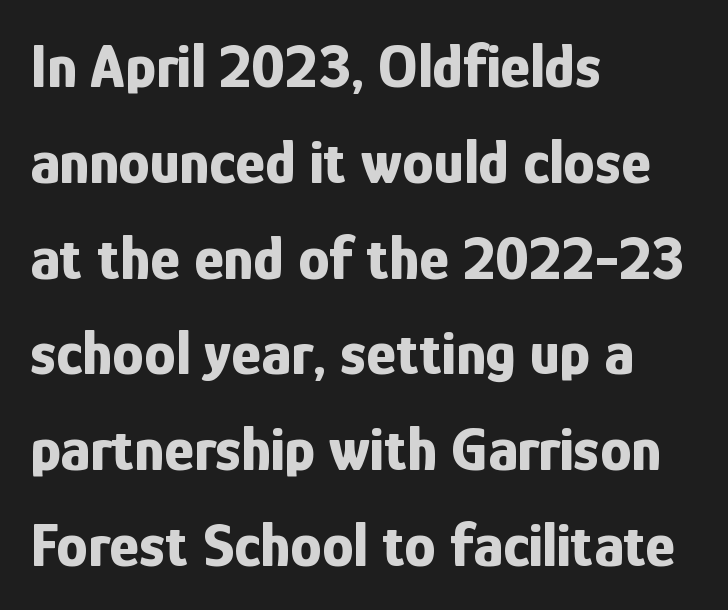
Notice how thick the strokes are: this is what a full bold looks like. The text block is weighted toward the left margin, trailing off unevenly rightward. Do the characters align in a grid? No, the font is proportional. Nope, not italic — everything's standing straight. The glyphs in this specimen are sans serif.
